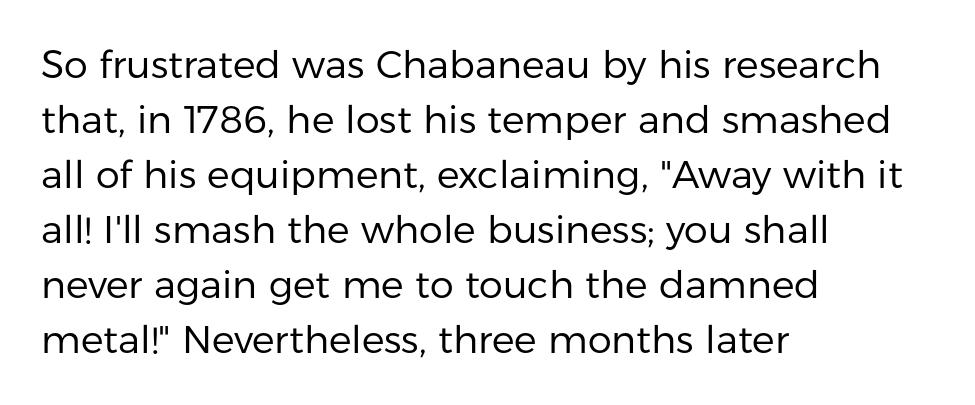
Q: Is the text bold? A: No.
Q: Is the text italic (slanted)? A: No, it is upright.
Q: Is the typeface a serif or a sans-serif typeface? A: Sans-serif.
Q: Is the text underlined? A: No.
Q: How is the paragraph aligned? A: Left-aligned.
Q: Is the spacing between letters normal or unusually wide? A: Normal.
Q: Is the spacing between lines tight, normal or loose? A: Normal.
Q: Width (condensed, normal, or wide)? A: Normal.
Q: Stroke contrast? A: Low.
Q: x-height? A: Medium.
Q: Monospaced? A: No.
